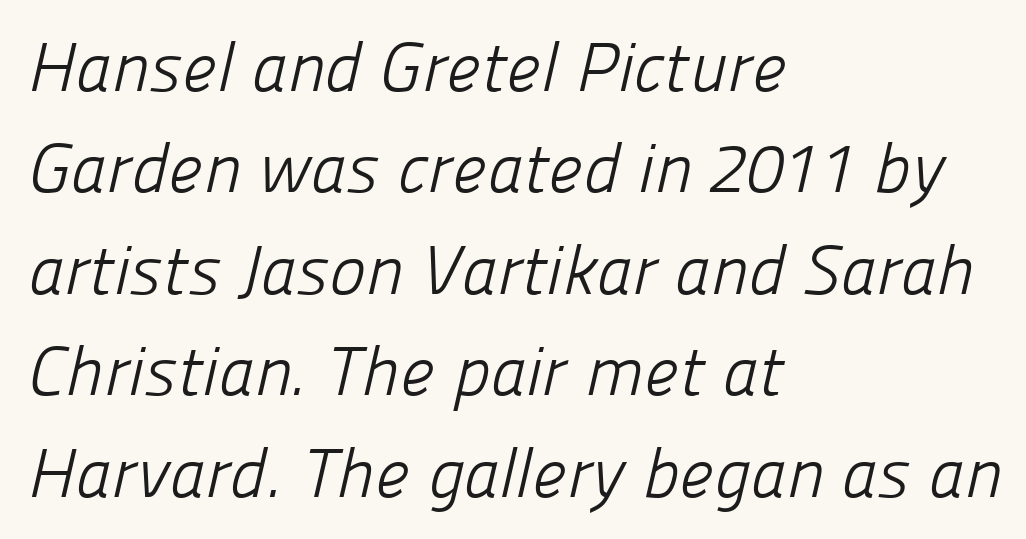
{"serif": "no", "bold": "no", "weight": "light", "width": "normal", "stroke_contrast": "low", "x_height": "medium", "monospaced": "no", "underline": "no", "align": "left", "line_spacing": "normal", "line_spacing_ratio": 1.47, "letter_spacing": "normal", "letter_spacing_em": 0.0, "glyph_px": 69}
